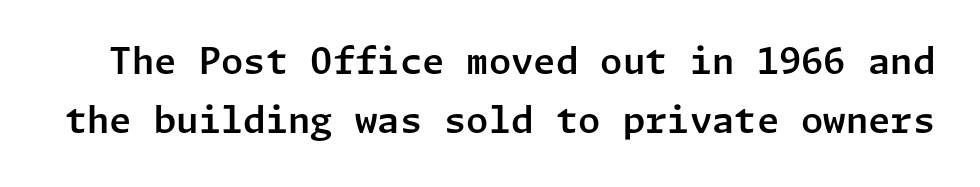
Words float on clear page, feet unadorned. Examine the stroke ends and you'll find no serifs. In terms of leading, this rendering sits right in the middle. The type sits square on the baseline with zero lean. Students, note that the glyphs here touch the page at normal intervals.
